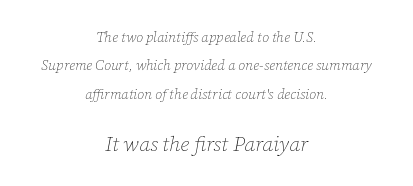
The image shows 21 px text type, italic (leaning right); set centered, loose line spacing (2.02x), normal letter spacing, not underlined; the second (bottom) block is 1.5x larger.
